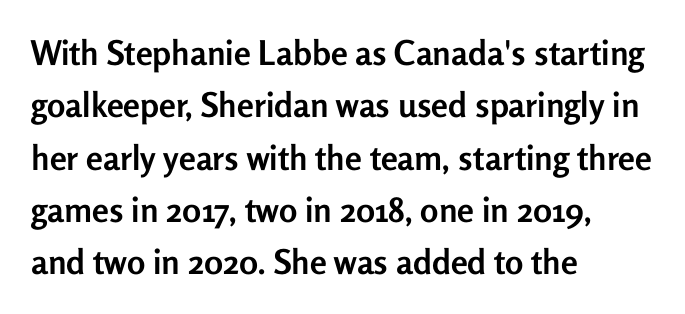
{"serif": "no", "italic": "no", "bold": "yes", "weight": "semibold", "width": "normal", "stroke_contrast": "low", "x_height": "medium", "monospaced": "no", "underline": "no", "align": "left", "line_spacing": "normal", "line_spacing_ratio": 1.54, "letter_spacing": "normal", "letter_spacing_em": 0.0, "glyph_px": 34}
